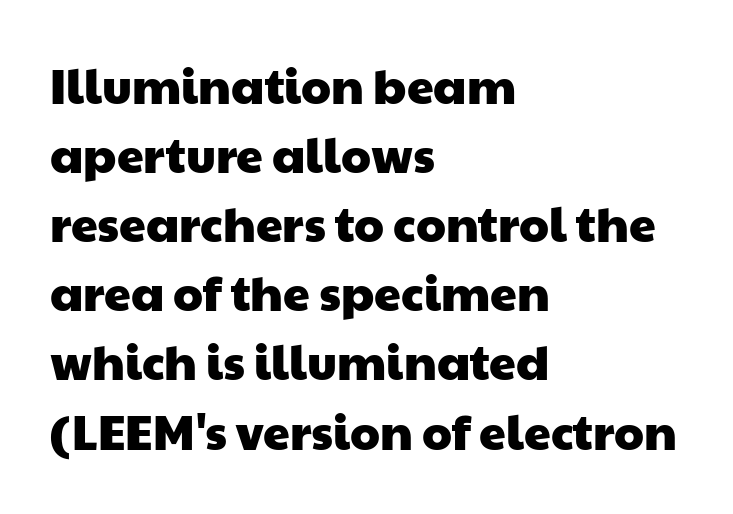
The image shows 48 px wide sans-serif type; set left-aligned, normal line spacing (1.44x), normal letter spacing, not underlined; low stroke contrast and a medium x-height.
